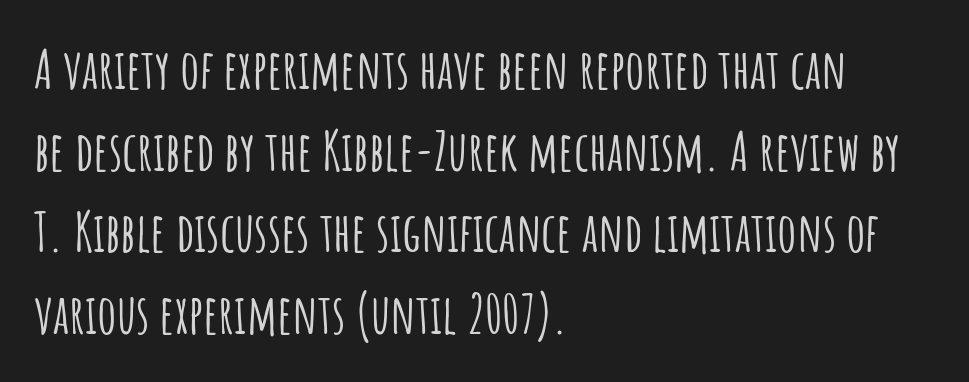
{"serif": "no", "italic": "no", "width": "condensed", "stroke_contrast": "low", "x_height": "large", "monospaced": "no", "underline": "no", "align": "left", "line_spacing": "normal", "line_spacing_ratio": 1.51, "letter_spacing": "normal", "letter_spacing_em": 0.0, "glyph_px": 54}
